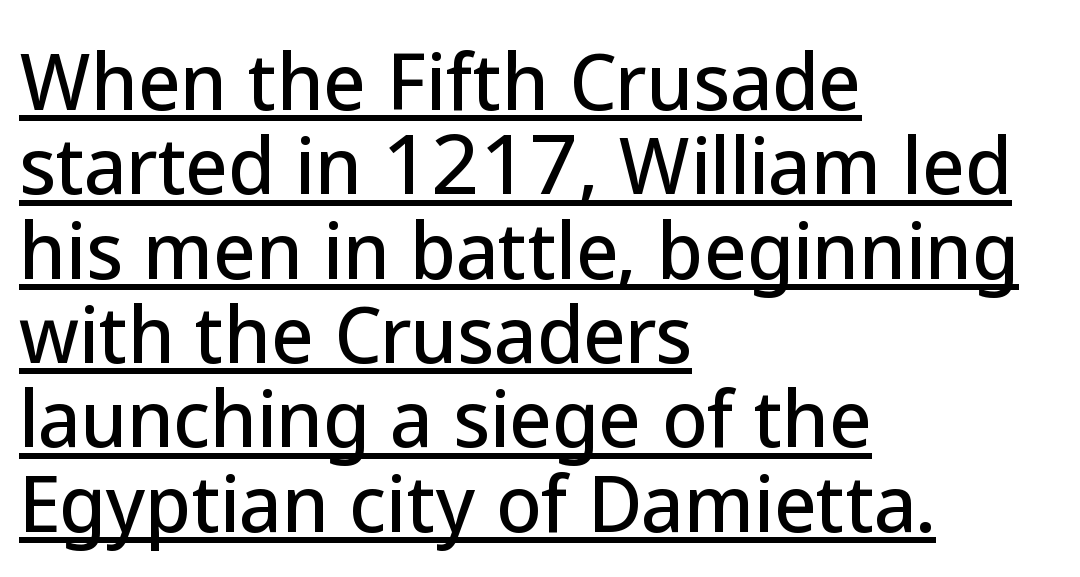
The image shows 74 px sans-serif type, upright; set left-aligned, tight line spacing (1.14x), normal letter spacing, underlined; low stroke contrast and a medium x-height.
